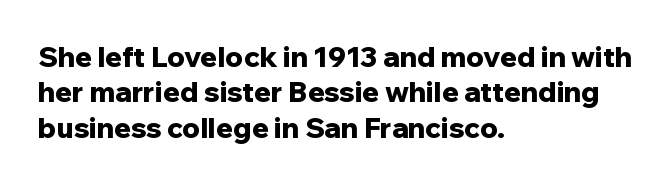
The specimen omits any rule beneath the text block's lines. Characters follow at the spacing the type designer built in. If you measured baseline to baseline, you'd find a middling distance. This rendering uses left alignment, leaving the right contour irregular. Look at the bottom of the vertical strokes: they stop flat, with no serifs.
